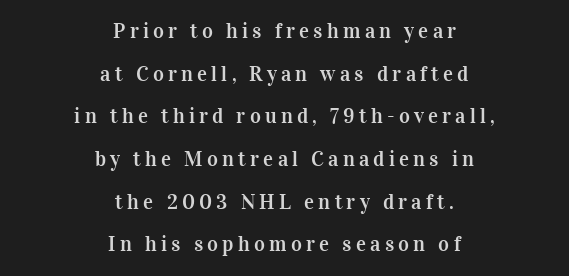
{"italic": "no", "underline": "no", "align": "center", "line_spacing": "loose", "line_spacing_ratio": 2.03, "letter_spacing": "wide", "letter_spacing_em": 0.2, "glyph_px": 21}
